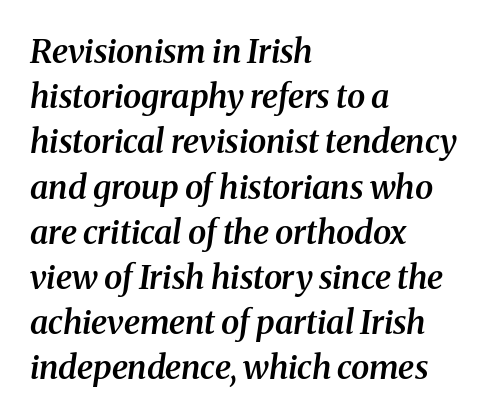
The passage shown is typed in a proportional face where columns would drift. Rows of type keep a routine distance in the vertical direction. Font category for this specimen: serif. The rendering uses a semibold face; strokes are thickened but not to full bold. This rendering features lettering with no underline.
